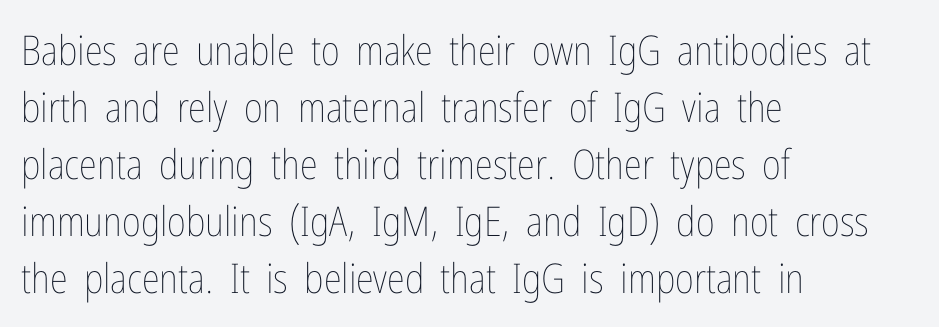
{"italic": "no", "bold": "no", "weight": "thin", "width": "condensed", "stroke_contrast": "low", "x_height": "medium", "monospaced": "no", "underline": "no", "align": "left", "line_spacing": "normal", "line_spacing_ratio": 1.39, "letter_spacing": "normal", "letter_spacing_em": 0.0, "glyph_px": 41}
